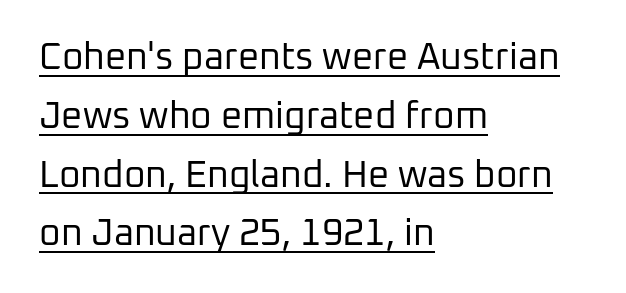
Q: Is the text bold? A: No.
Q: Is the text italic (slanted)? A: No, it is upright.
Q: Is the typeface a serif or a sans-serif typeface? A: Sans-serif.
Q: Is the text underlined? A: Yes.
Q: How is the paragraph aligned? A: Left-aligned.
Q: Is the spacing between letters normal or unusually wide? A: Normal.
Q: Is the spacing between lines tight, normal or loose? A: Normal.
Q: Width (condensed, normal, or wide)? A: Normal.
Q: Stroke contrast? A: Low.
Q: x-height? A: Medium.
Q: Monospaced? A: No.
